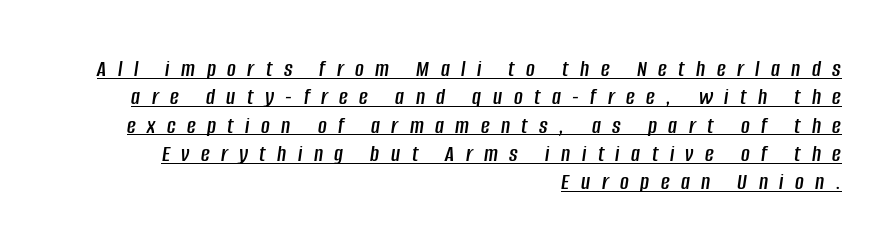
{"italic": "yes", "lean": "right", "slant_degrees": 8, "underline": "yes", "align": "right", "line_spacing_ratio": 1.18, "letter_spacing": "wide", "letter_spacing_em": 0.48, "glyph_px": 24}
